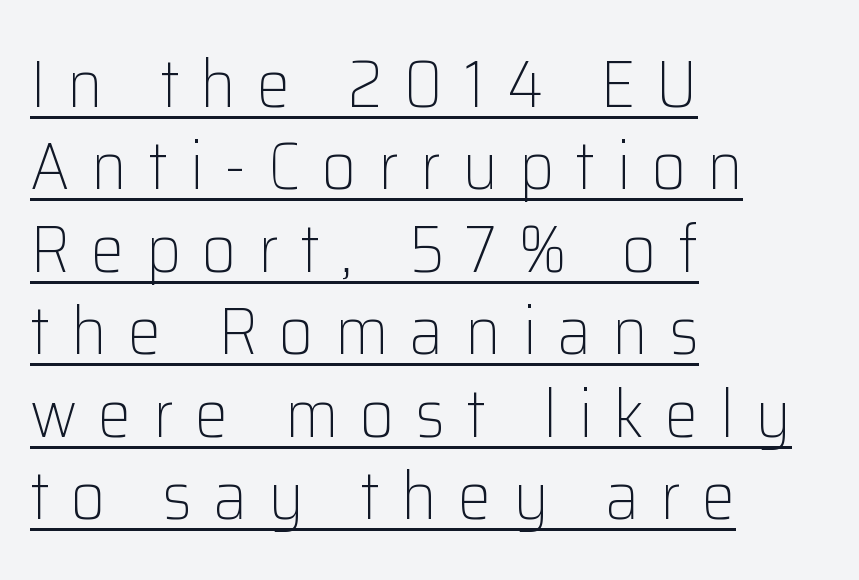
{"serif": "no", "italic": "no", "bold": "no", "weight": "light", "width": "normal", "stroke_contrast": "low", "x_height": "medium", "monospaced": "no", "underline": "yes", "align": "left", "line_spacing_ratio": 1.23, "letter_spacing": "wide", "letter_spacing_em": 0.32, "glyph_px": 67}
